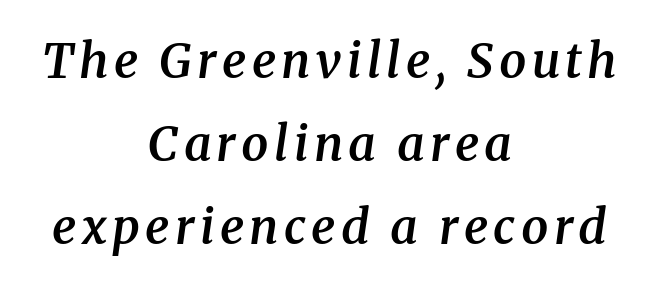
The passage shown is typed in a proportional face where columns would drift. The letters are semibold — heavier than regular but short of a full bold. Serif or sans? Serif — the stroke terminals have little feet. Quick note: italic. Decoration check: the copy has no underline.
